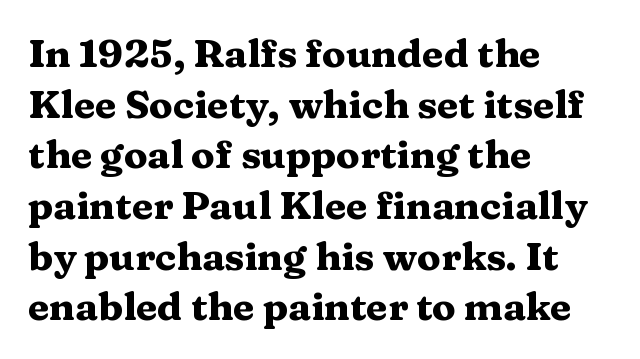
{"serif": "yes", "italic": "no", "bold": "yes", "weight": "heavy", "width": "wide", "stroke_contrast": "medium", "x_height": "medium", "monospaced": "no", "underline": "no", "align": "left", "line_spacing": "normal", "line_spacing_ratio": 1.3, "letter_spacing": "normal", "letter_spacing_em": 0.0, "glyph_px": 39}
